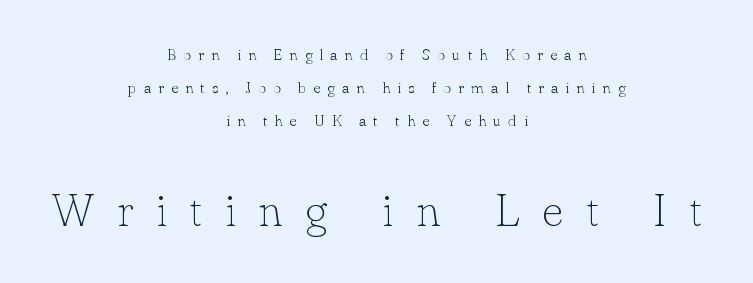
Q: Is the text bold? A: No.
Q: Is the text italic (slanted)? A: No, it is upright.
Q: Is the typeface a serif or a sans-serif typeface? A: Serif.
Q: Is the text underlined? A: No.
Q: How is the paragraph aligned? A: Centered.
Q: Is the spacing between letters normal or unusually wide? A: Unusually wide.
Q: Is the spacing between lines tight, normal or loose? A: Loose.
Q: Which block of text is set in a larger size, the first (top) or the second (bottom)? A: The second (bottom) one.
Q: Width (condensed, normal, or wide)? A: Normal.
Q: Stroke contrast? A: Low.
Q: x-height? A: Small.
Q: Monospaced? A: No.
